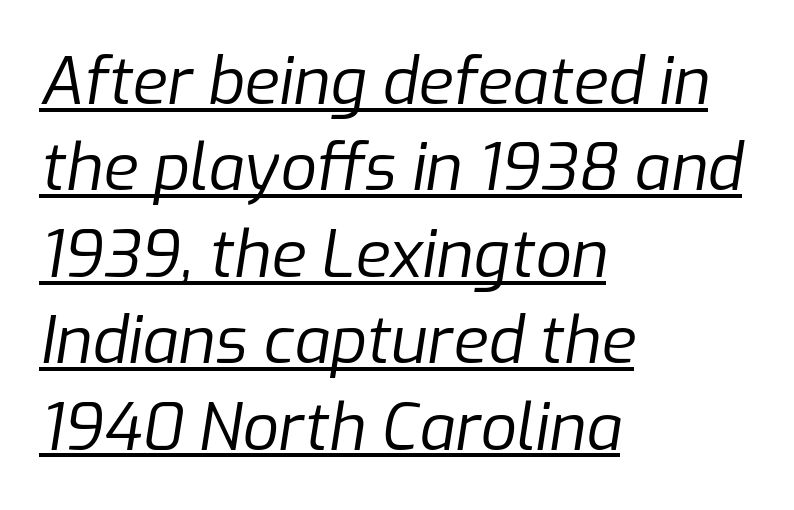
{"italic": "yes", "lean": "right", "slant_degrees": 9, "bold": "no", "weight": "regular", "width": "normal", "stroke_contrast": "low", "x_height": "medium", "monospaced": "no", "underline": "yes", "align": "left", "line_spacing": "normal", "line_spacing_ratio": 1.35, "letter_spacing": "normal", "letter_spacing_em": 0.0, "glyph_px": 64}
